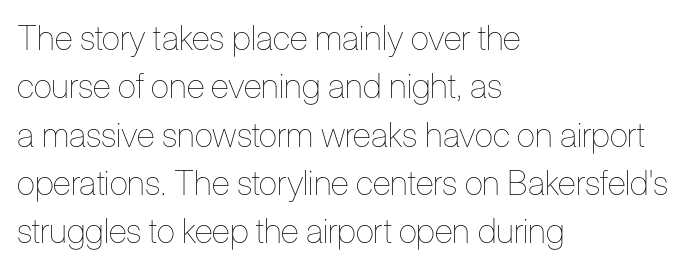
Q: Is the text bold? A: No.
Q: Is the text italic (slanted)? A: No, it is upright.
Q: Is the text underlined? A: No.
Q: How is the paragraph aligned? A: Left-aligned.
Q: Is the spacing between letters normal or unusually wide? A: Normal.
Q: Is the spacing between lines tight, normal or loose? A: Normal.
Q: Width (condensed, normal, or wide)? A: Condensed.
Q: Stroke contrast? A: Low.
Q: x-height? A: Medium.
Q: Monospaced? A: No.
